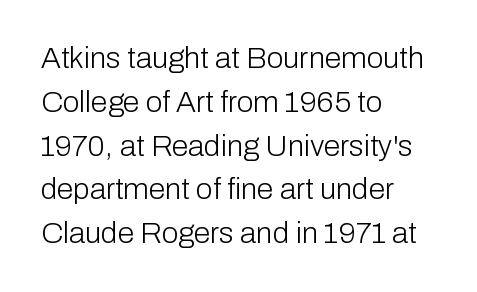
{"serif": "no", "italic": "no", "bold": "no", "weight": "light", "width": "normal", "stroke_contrast": "low", "x_height": "medium", "monospaced": "no", "underline": "no", "align": "left", "line_spacing": "normal", "line_spacing_ratio": 1.46, "letter_spacing": "normal", "letter_spacing_em": 0.0, "glyph_px": 30}
